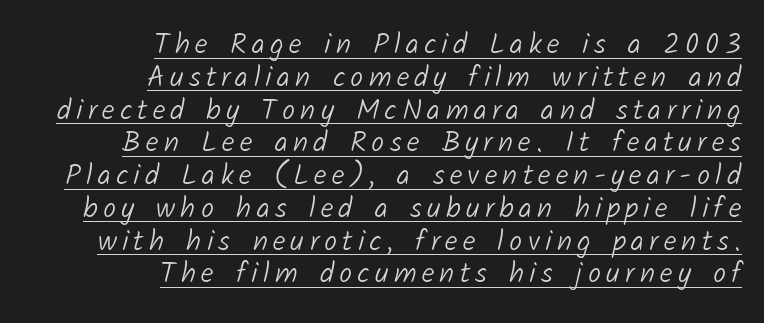
{"serif": "no", "bold": "no", "weight": "light", "width": "normal", "stroke_contrast": "low", "x_height": "medium", "monospaced": "no", "underline": "yes", "align": "right", "line_spacing": "tight", "line_spacing_ratio": 1.13, "glyph_px": 29}
